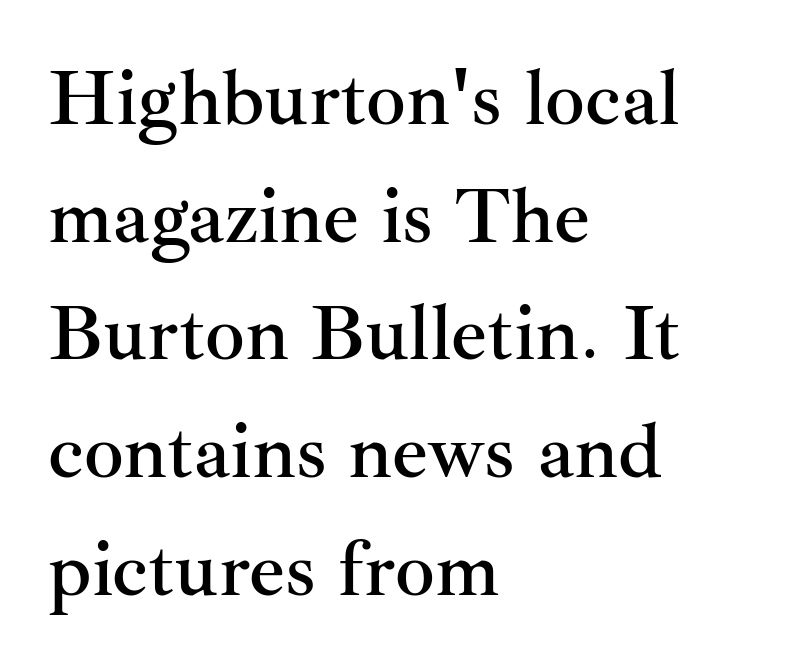
{"serif": "yes", "italic": "no", "width": "normal", "stroke_contrast": "medium", "x_height": "small", "monospaced": "no", "underline": "no", "align": "left", "line_spacing": "normal", "line_spacing_ratio": 1.49, "letter_spacing": "normal", "letter_spacing_em": 0.0, "glyph_px": 79}
